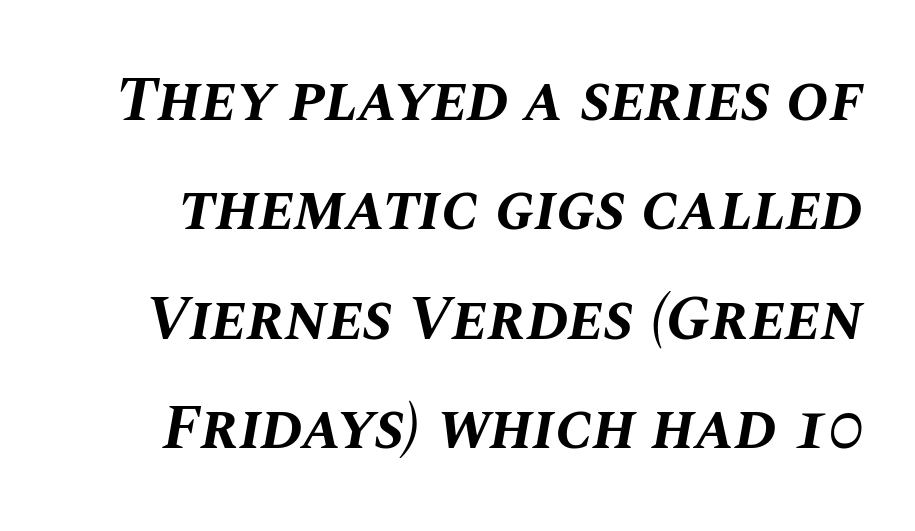
The image shows 64 px bold type, italic (leaning right); set line spacing 1.71x, normal letter spacing, not underlined; medium stroke contrast and a large x-height.
